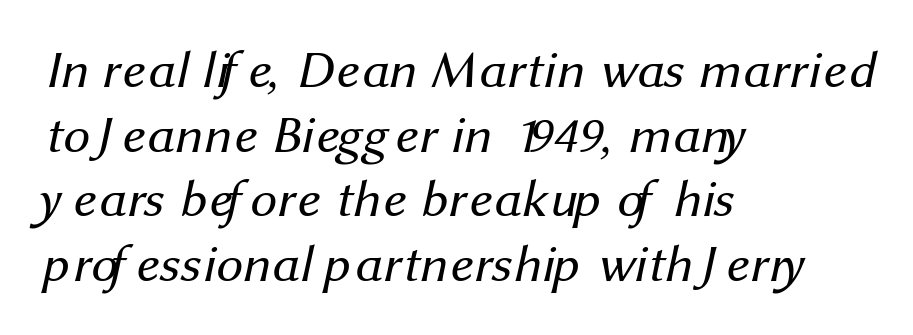
Q: Is the text bold? A: No.
Q: Is the typeface a serif or a sans-serif typeface? A: Sans-serif.
Q: Is the text underlined? A: No.
Q: How is the paragraph aligned? A: Left-aligned.
Q: Is the spacing between letters normal or unusually wide? A: Normal.
Q: Width (condensed, normal, or wide)? A: Normal.
Q: Stroke contrast? A: Medium.
Q: x-height? A: Medium.
Q: Monospaced? A: No.
